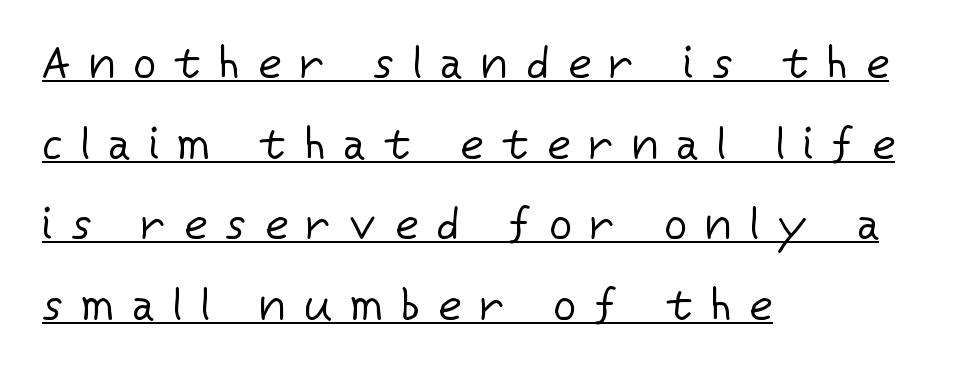
{"serif": "no", "italic": "no", "bold": "no", "weight": "regular", "width": "normal", "stroke_contrast": "low", "x_height": "medium", "monospaced": "no", "underline": "yes", "align": "left", "line_spacing_ratio": 1.79, "letter_spacing": "wide", "letter_spacing_em": 0.41, "glyph_px": 45}
